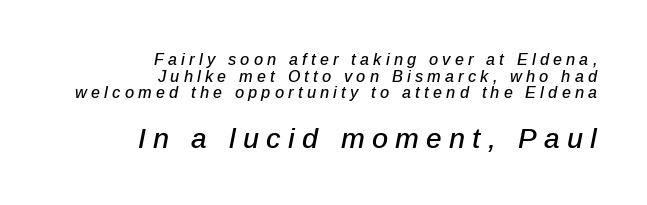
The image shows 28 px text type, italic (leaning right); set right-aligned, tight line spacing (1.04x), unusually wide letter spacing (+0.26 em), not underlined; the second (bottom) block is 1.75x larger; low stroke contrast and a medium x-height.
